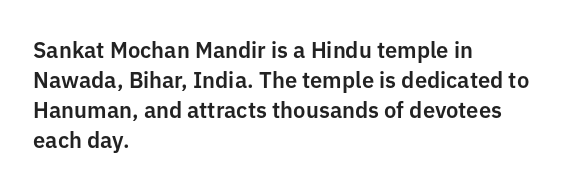
Q: Is the text italic (slanted)? A: No, it is upright.
Q: Is the text underlined? A: No.
Q: How is the paragraph aligned? A: Left-aligned.
Q: Is the spacing between letters normal or unusually wide? A: Normal.
Q: Is the spacing between lines tight, normal or loose? A: Normal.
